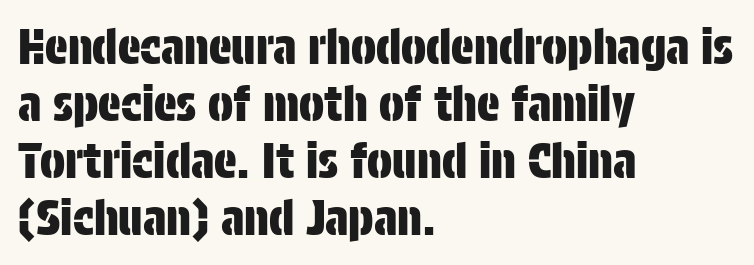
The rendering anchors every line to the left-hand side. The letters carry no serifs — their stems end cleanly without finishing strokes. The baseline area is clear. Unlike italic type, these characters show no tilt at all. Letter spacing: default. Looks like regular typesetting: each glyph gets only the width it needs.
